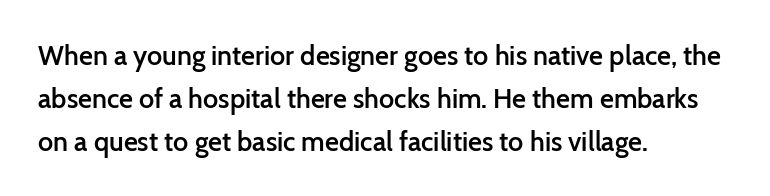
Decoration check: the copy has no underline. A classic flush-left, rag-right setting is used for this passage. Notice how descenders clear the ascenders below comfortably — that's standard leading. Tracking value appears to be zero — textbook default spacing.
